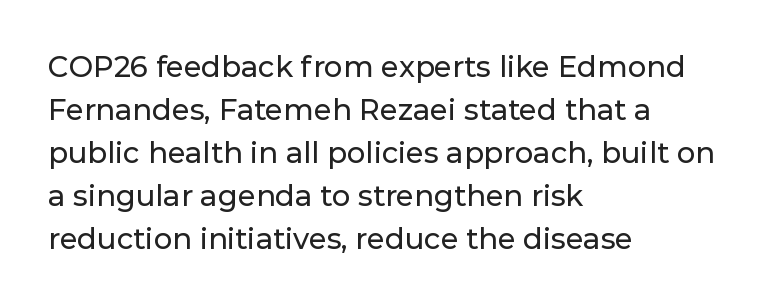
{"serif": "no", "italic": "no", "width": "normal", "stroke_contrast": "low", "x_height": "medium", "monospaced": "no", "underline": "no", "align": "left", "line_spacing": "normal", "line_spacing_ratio": 1.48, "letter_spacing": "normal", "letter_spacing_em": 0.0, "glyph_px": 29}
